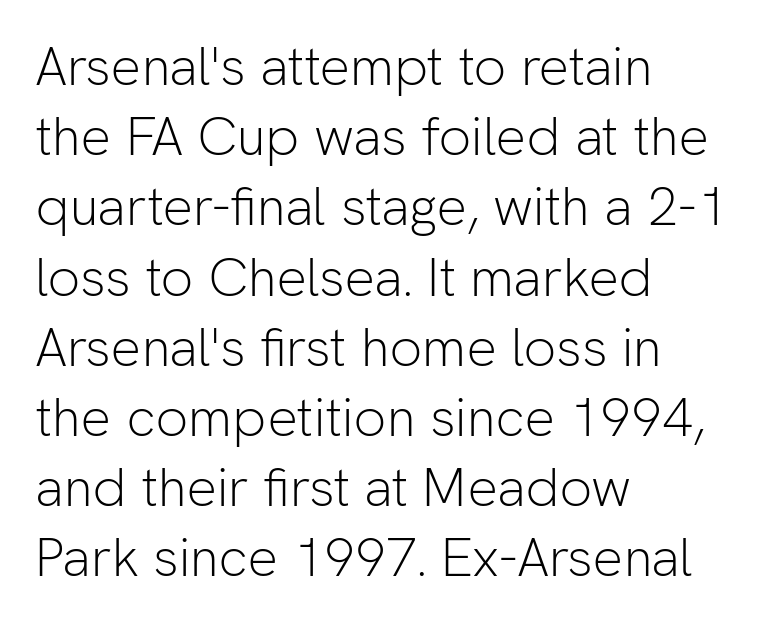
The image shows 54 px light sans-serif type, upright; set left-aligned, normal line spacing (1.3x), normal letter spacing, not underlined; low stroke contrast and a medium x-height.
